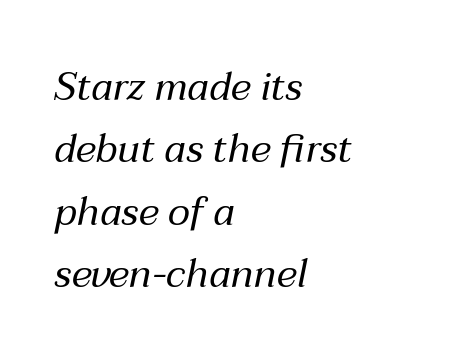
Q: Is the text bold? A: No.
Q: Is the text italic (slanted)? A: Yes, it leans right by about 12 degrees.
Q: Is the text underlined? A: No.
Q: How is the paragraph aligned? A: Left-aligned.
Q: Is the spacing between letters normal or unusually wide? A: Normal.
Q: Is the spacing between lines tight, normal or loose? A: Normal.
Q: Width (condensed, normal, or wide)? A: Normal.
Q: Stroke contrast? A: Medium.
Q: x-height? A: Medium.
Q: Monospaced? A: No.
